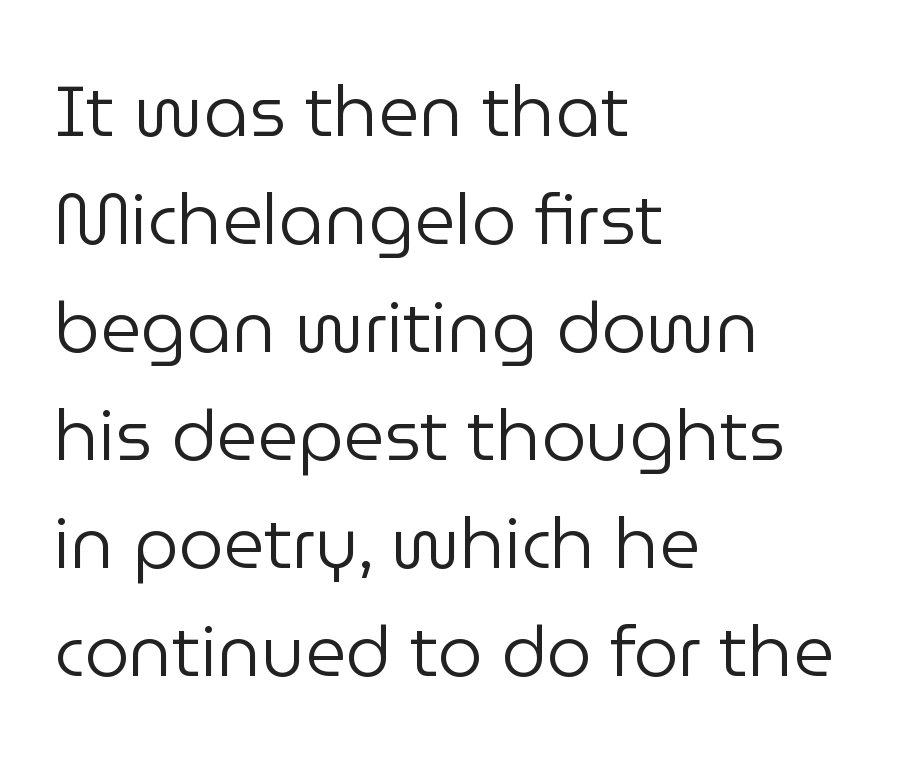
The designer left line spacing at the default. Do the characters align in a grid? No, the font is proportional. In CSS terms this would be text-align: left. Nothing sits at the stroke ends, so this counts as sans-serif. A typesetter would mark this as roman, not italic. There is no visible air inserted between adjacent glyphs.
